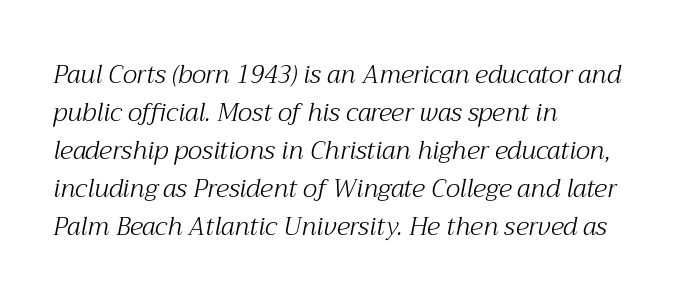
{"italic": "yes", "lean": "right", "slant_degrees": 12, "bold": "no", "underline": "no", "align": "left", "line_spacing": "normal", "line_spacing_ratio": 1.52, "letter_spacing": "normal", "letter_spacing_em": 0.0, "glyph_px": 25}
